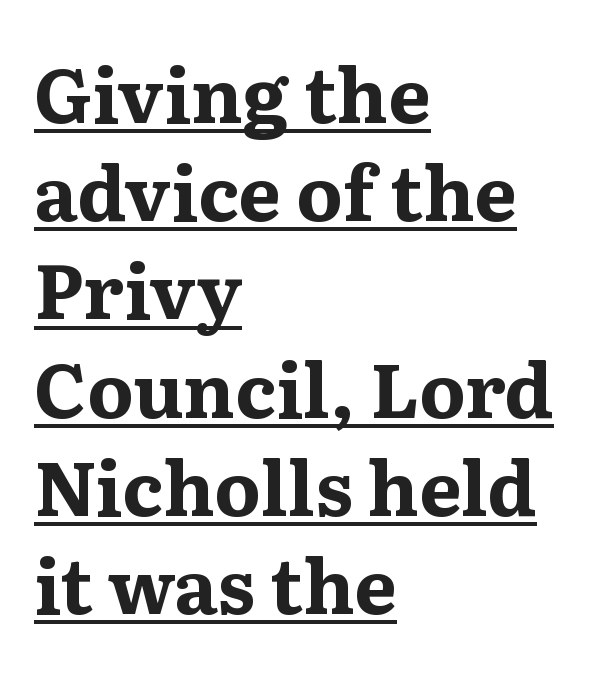
{"serif": "yes", "italic": "no", "bold": "yes", "weight": "bold", "width": "wide", "stroke_contrast": "medium", "x_height": "medium", "monospaced": "no", "underline": "yes", "align": "left", "line_spacing": "normal", "line_spacing_ratio": 1.31, "letter_spacing": "normal", "letter_spacing_em": 0.0, "glyph_px": 75}
